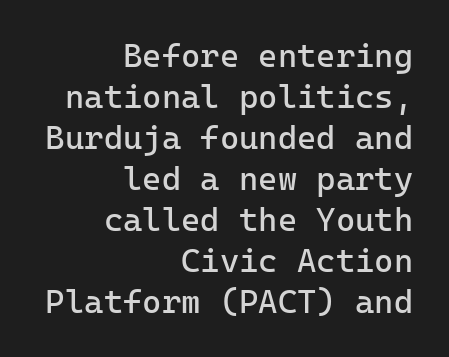
Q: Is the text bold? A: No.
Q: Is the text italic (slanted)? A: No, it is upright.
Q: Is the typeface a serif or a sans-serif typeface? A: Sans-serif.
Q: Is the text underlined? A: No.
Q: How is the paragraph aligned? A: Right-aligned.
Q: Is the spacing between letters normal or unusually wide? A: Normal.
Q: Width (condensed, normal, or wide)? A: Normal.
Q: Stroke contrast? A: Low.
Q: x-height? A: Medium.
